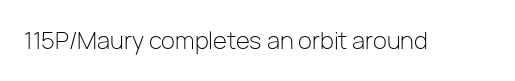
The image shows 23 px text type, upright; set normal letter spacing, not underlined.
